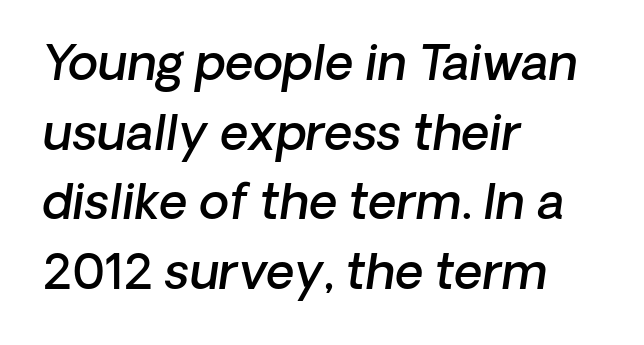
Q: Is the text bold? A: Semi-bold.
Q: Is the typeface a serif or a sans-serif typeface? A: Sans-serif.
Q: Is the text underlined? A: No.
Q: How is the paragraph aligned? A: Left-aligned.
Q: Is the spacing between letters normal or unusually wide? A: Normal.
Q: Is the spacing between lines tight, normal or loose? A: Normal.
Q: Width (condensed, normal, or wide)? A: Normal.
Q: Stroke contrast? A: Low.
Q: x-height? A: Medium.
Q: Monospaced? A: No.
